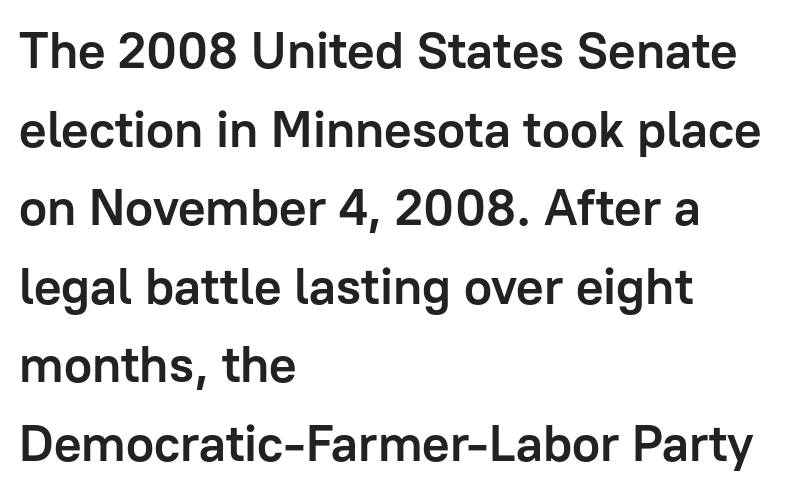
Q: Is the text bold? A: Yes.
Q: Is the text italic (slanted)? A: No, it is upright.
Q: Is the typeface a serif or a sans-serif typeface? A: Sans-serif.
Q: Is the text underlined? A: No.
Q: How is the paragraph aligned? A: Left-aligned.
Q: Is the spacing between letters normal or unusually wide? A: Normal.
Q: Is the spacing between lines tight, normal or loose? A: Normal.
Q: Width (condensed, normal, or wide)? A: Normal.
Q: Stroke contrast? A: Low.
Q: x-height? A: Medium.
Q: Monospaced? A: No.
